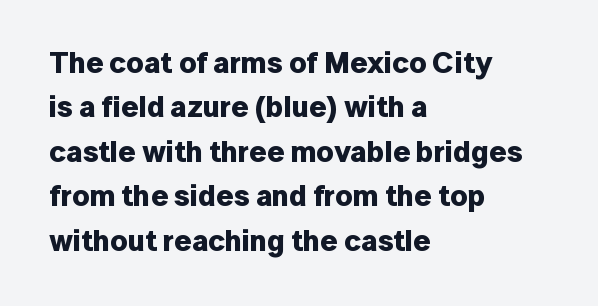
{"serif": "no", "italic": "no", "bold": "yes", "weight": "bold", "width": "normal", "stroke_contrast": "low", "x_height": "medium", "monospaced": "no", "underline": "no", "align": "left", "line_spacing": "normal", "line_spacing_ratio": 1.48, "letter_spacing": "normal", "letter_spacing_em": 0.0, "glyph_px": 30}
